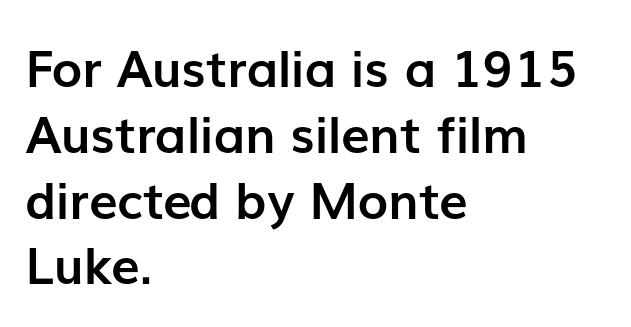
Visually the block forms a straight wall on the left and a jagged coastline on the right. Words appear dense and cohesive because spacing is normal. Serif or sans? Sans — the stroke terminals are bare. You could not count columns in this text — the font is proportionally spaced. This block has exactly the height ordinary leading produces.
